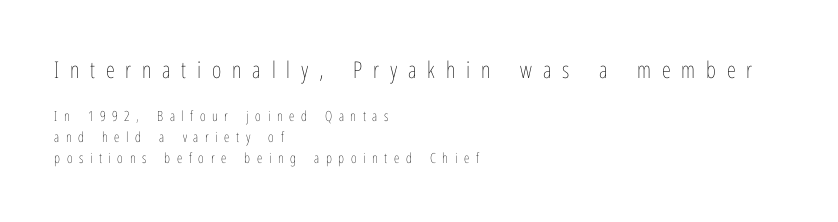
The image shows 23 px text type, upright; set left-aligned, normal line spacing (1.48x), unusually wide letter spacing (+0.47 em), not underlined; the first (top) block is 1.64x larger.
